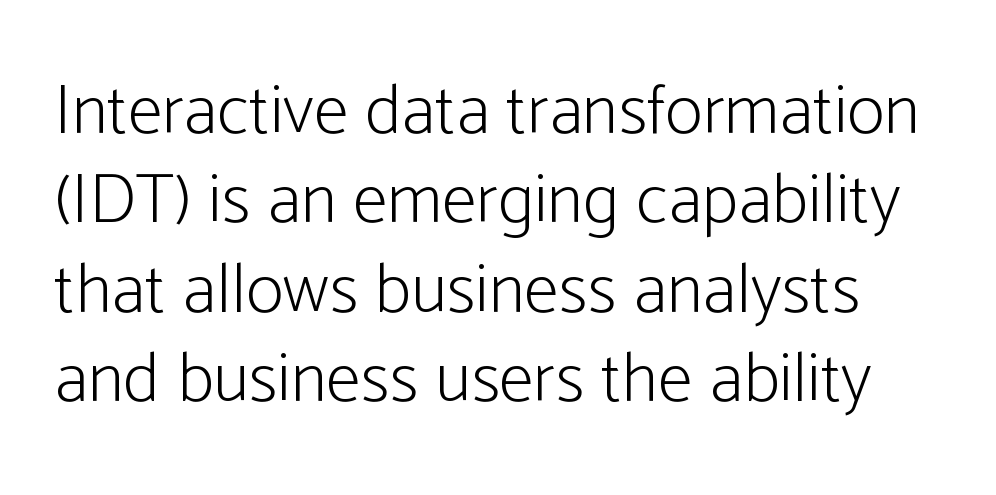
{"serif": "no", "italic": "no", "bold": "no", "weight": "light", "width": "condensed", "stroke_contrast": "low", "x_height": "medium", "monospaced": "no", "underline": "no", "line_spacing": "normal", "line_spacing_ratio": 1.26, "letter_spacing": "normal", "letter_spacing_em": 0.0, "glyph_px": 71}
